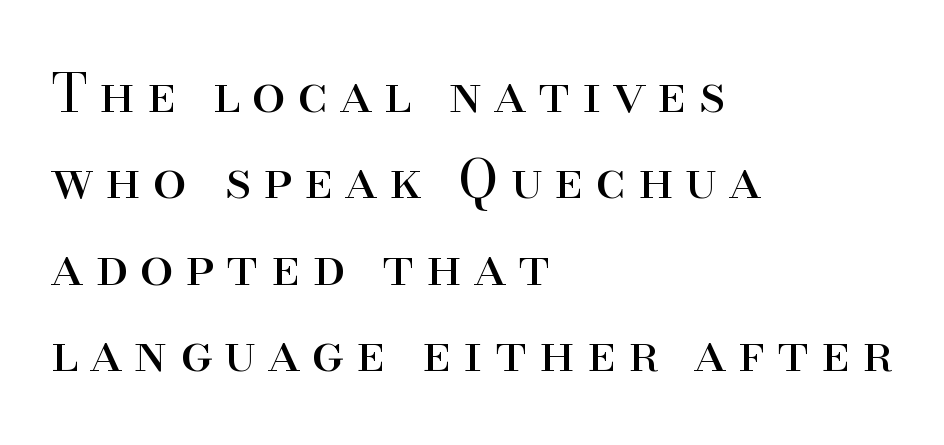
The lettering holds an erect, upright posture throughout. This sample uses expanded letter spacing, leaving extra air between glyphs. Examine the stroke ends and you'll spot serifs. One-word summary of the alignment: left. Do the characters align in a grid? No, the font is proportional.
